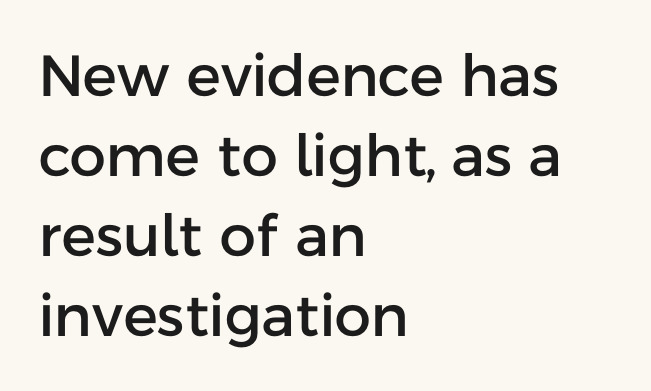
The image shows 58 px sans-serif type, upright; set left-aligned, normal line spacing (1.38x), normal letter spacing, not underlined; low stroke contrast and a medium x-height.
